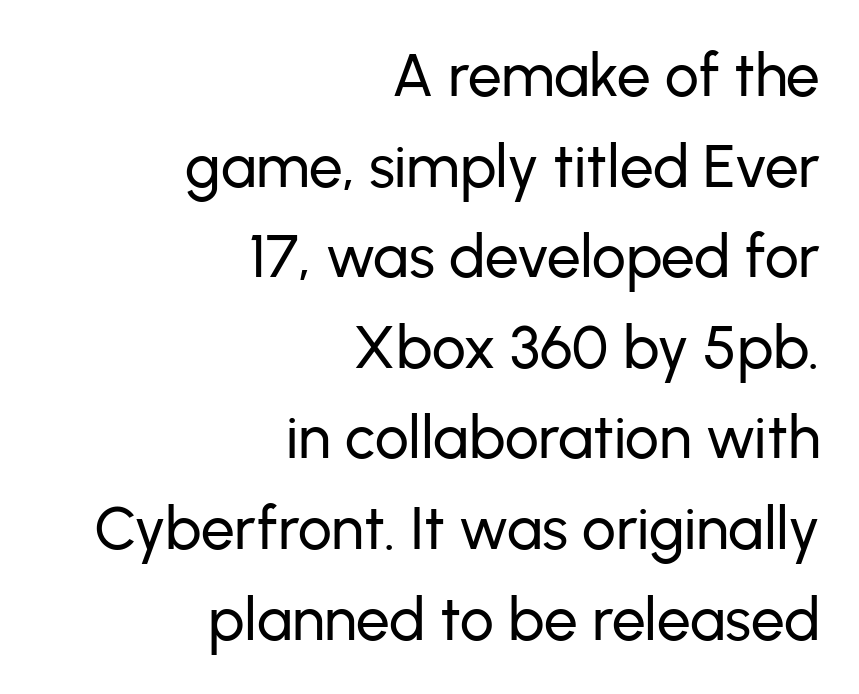
{"serif": "no", "italic": "no", "width": "normal", "stroke_contrast": "low", "x_height": "medium", "monospaced": "no", "underline": "no", "align": "right", "line_spacing": "normal", "line_spacing_ratio": 1.51, "letter_spacing": "normal", "letter_spacing_em": 0.0, "glyph_px": 60}
